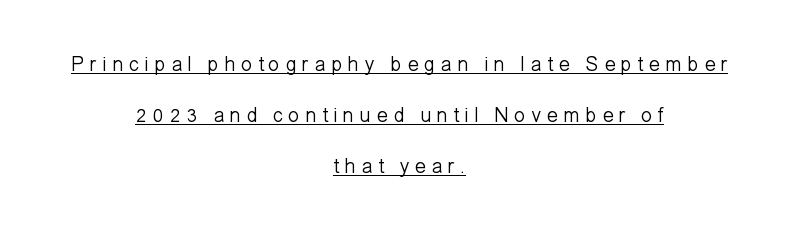
The strokes carry an ordinary text weight at most. Tall strokes in this sample are plumb rather than angled. This sample is center-justified, so both line endings float freely. Compared with typical paragraphs, the rows here are farther apart.
